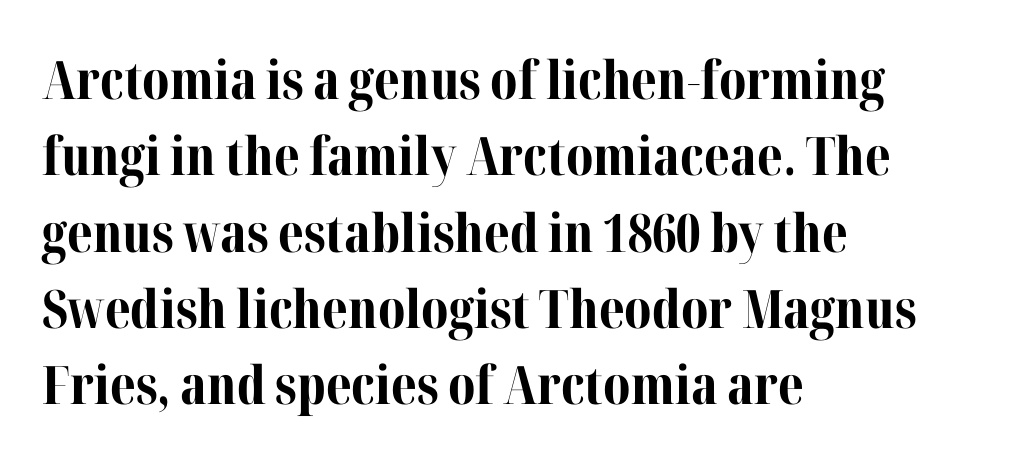
The image shows 53 px bold serif type, upright; set left-aligned, normal line spacing (1.44x), normal letter spacing, not underlined; medium stroke contrast and a medium x-height.
